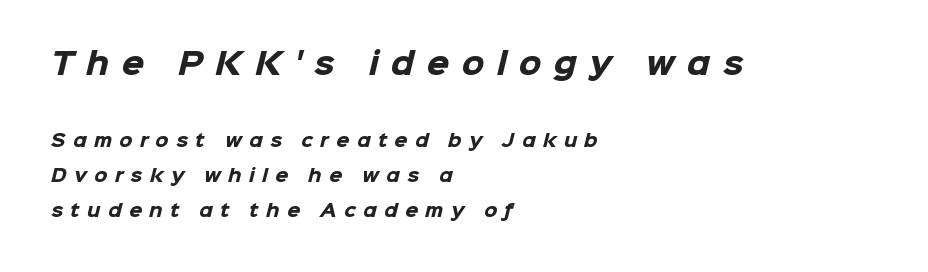
Q: Is the text bold? A: Yes.
Q: Is the typeface a serif or a sans-serif typeface? A: Sans-serif.
Q: Is the text underlined? A: No.
Q: How is the paragraph aligned? A: Left-aligned.
Q: Is the spacing between letters normal or unusually wide? A: Unusually wide.
Q: Is the spacing between lines tight, normal or loose? A: Loose.
Q: Which block of text is set in a larger size, the first (top) or the second (bottom)? A: The first (top) one.
Q: Width (condensed, normal, or wide)? A: Normal.
Q: Stroke contrast? A: Low.
Q: x-height? A: Medium.
Q: Monospaced? A: No.
